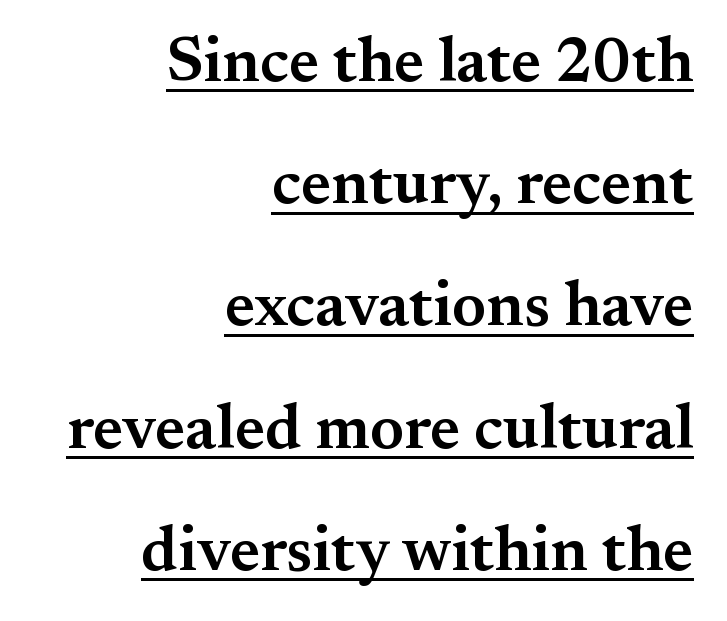
Q: Is the text bold? A: Semi-bold.
Q: Is the text italic (slanted)? A: No, it is upright.
Q: Is the typeface a serif or a sans-serif typeface? A: Serif.
Q: Is the text underlined? A: Yes.
Q: How is the paragraph aligned? A: Right-aligned.
Q: Is the spacing between letters normal or unusually wide? A: Normal.
Q: Is the spacing between lines tight, normal or loose? A: Loose.
Q: Width (condensed, normal, or wide)? A: Normal.
Q: Stroke contrast? A: Medium.
Q: x-height? A: Small.
Q: Monospaced? A: No.
